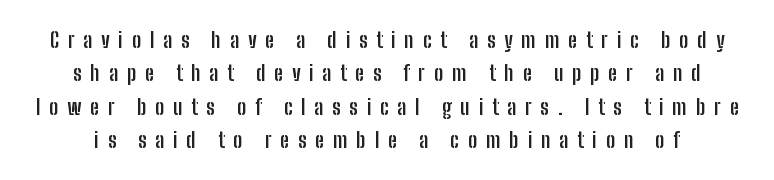
The image shows 22 px bold type, upright; set normal line spacing (1.52x), unusually wide letter spacing (+0.4 em), not underlined.
